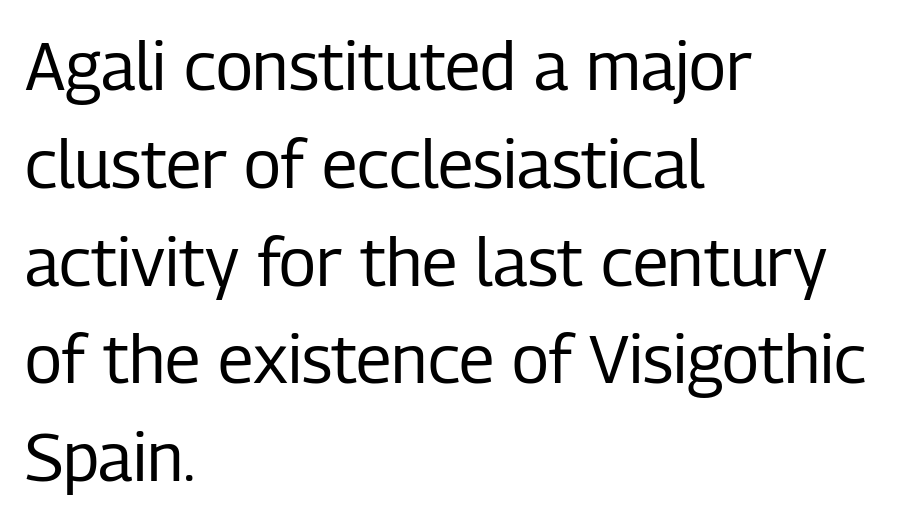
{"serif": "no", "italic": "no", "bold": "no", "weight": "regular", "width": "condensed", "stroke_contrast": "low", "x_height": "medium", "monospaced": "no", "underline": "no", "align": "left", "line_spacing": "normal", "line_spacing_ratio": 1.46, "letter_spacing": "normal", "letter_spacing_em": 0.0, "glyph_px": 67}
